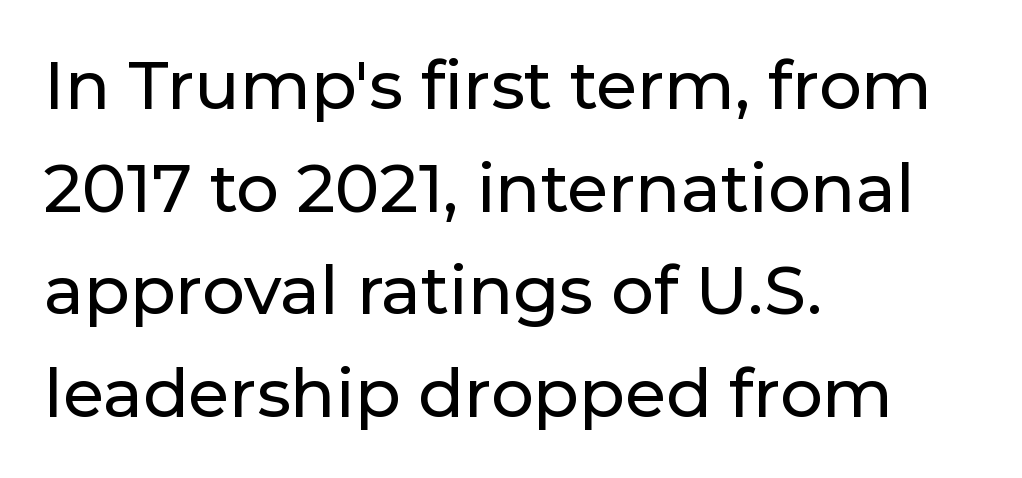
The image shows 67 px sans-serif type, upright; set left-aligned, normal line spacing (1.53x), normal letter spacing, not underlined; low stroke contrast and a medium x-height.
